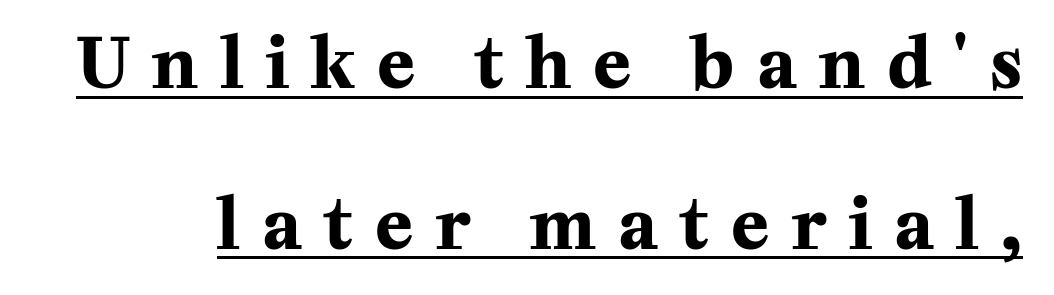
{"serif": "yes", "italic": "no", "bold": "yes", "weight": "bold", "width": "normal", "stroke_contrast": "medium", "x_height": "medium", "monospaced": "no", "underline": "yes", "line_spacing": "loose", "line_spacing_ratio": 2.33, "letter_spacing": "wide", "letter_spacing_em": 0.33, "glyph_px": 69}
